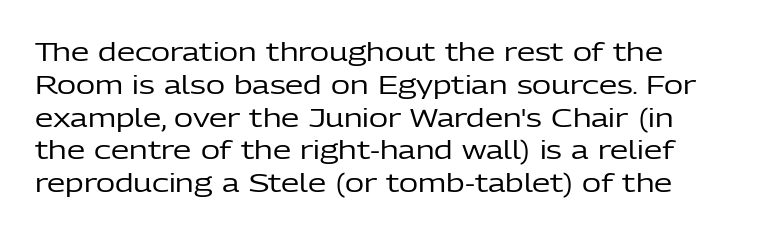
The image shows 26 px text type, upright; set normal line spacing (1.26x), normal letter spacing, not underlined.
